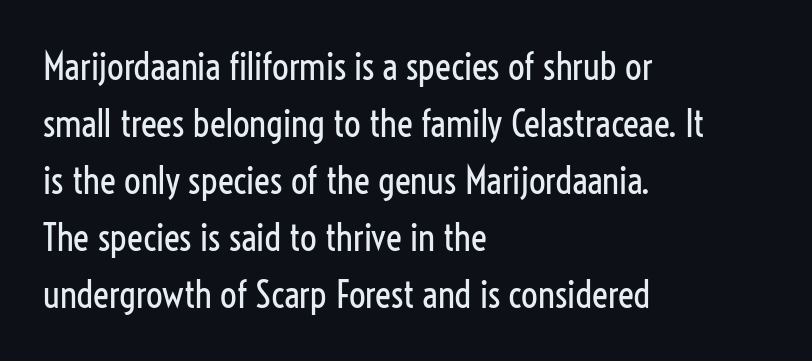
Q: Is the text bold? A: No.
Q: Is the text italic (slanted)? A: No, it is upright.
Q: Is the typeface a serif or a sans-serif typeface? A: Sans-serif.
Q: Is the text underlined? A: No.
Q: How is the paragraph aligned? A: Left-aligned.
Q: Is the spacing between letters normal or unusually wide? A: Normal.
Q: Is the spacing between lines tight, normal or loose? A: Normal.
Q: Width (condensed, normal, or wide)? A: Condensed.
Q: Stroke contrast? A: Low.
Q: x-height? A: Medium.
Q: Monospaced? A: No.
